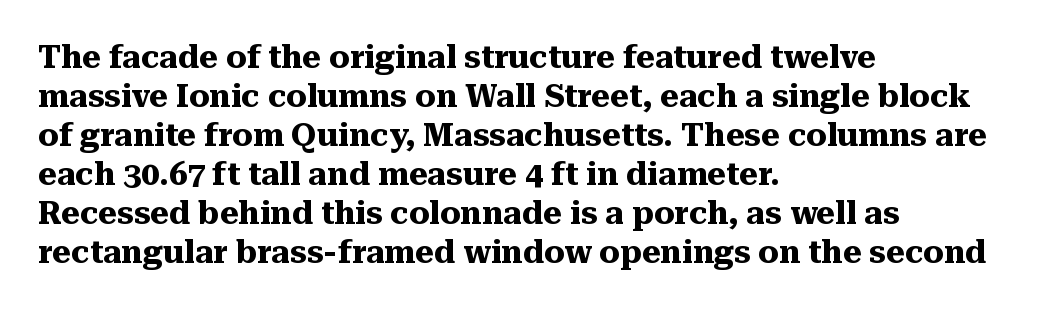
{"serif": "yes", "italic": "no", "bold": "yes", "weight": "heavy", "width": "normal", "stroke_contrast": "medium", "x_height": "medium", "monospaced": "no", "underline": "no", "align": "left", "line_spacing_ratio": 1.22, "letter_spacing": "normal", "letter_spacing_em": 0.0, "glyph_px": 32}
